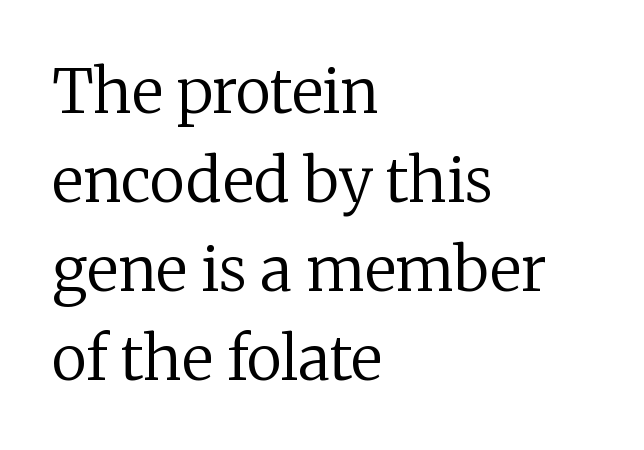
The image shows 61 px regular-weight serif type, upright; set left-aligned, normal line spacing (1.46x), normal letter spacing, not underlined; low stroke contrast and a medium x-height.
